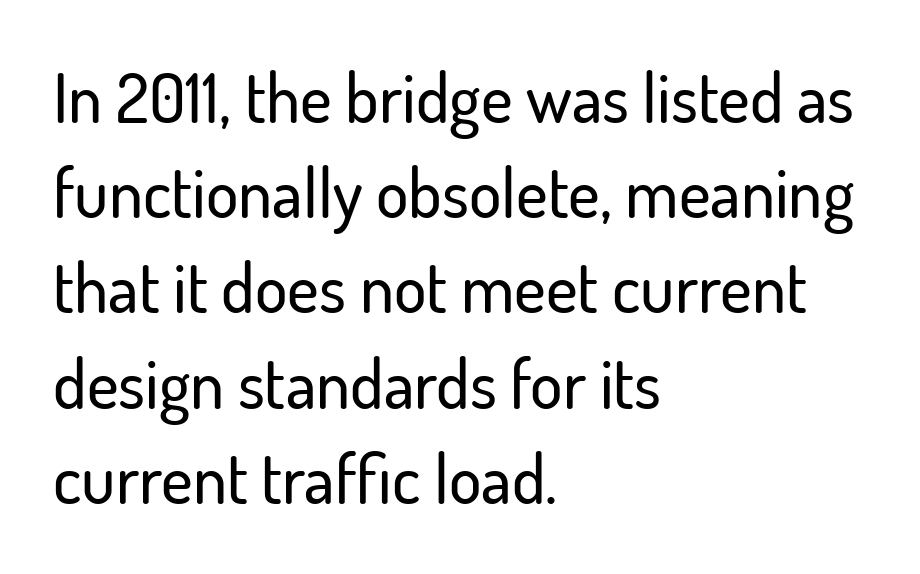
Honestly, the row spacing looks completely unremarkable. Default kerning and tracking; the words read as compact shapes. The designer went with a sans here, leaving each stem footless. A typesetter would call this proportional, since set widths differ per character. Glance below the letters and you will spot only blank space. Designer's note — italics off, roman on.
